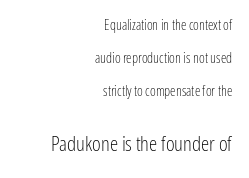
Spacing between characters is what you'd get straight out of the box. Unlike italic type, these characters show no tilt at all. Descenders are the only things crossing below the line. Caption: upper text group reduced, lower text group enlarged. How would I describe the line gaps? Wide and relaxed.
